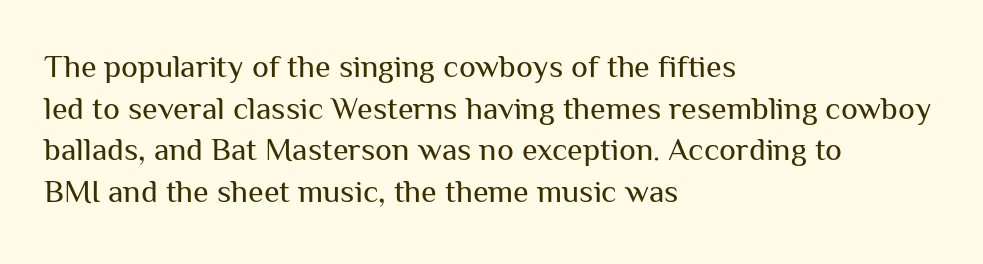
Honestly, there is no underline to notice here at all. Classification — sans serif. This is not heavy type; no bold has been used. Compared with typical paragraphs, the rows here are spaced about the same. The axis of the letterforms is exactly vertical. Leftover space on each line is placed entirely after the last word.
